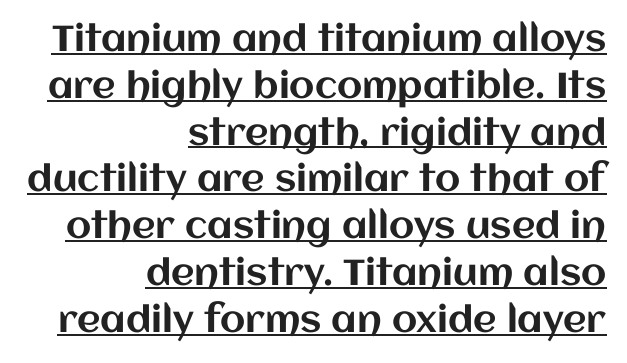
The image shows 36 px text type, upright; set right-aligned, normal line spacing (1.3x), normal letter spacing, underlined; medium stroke contrast and a large x-height.
